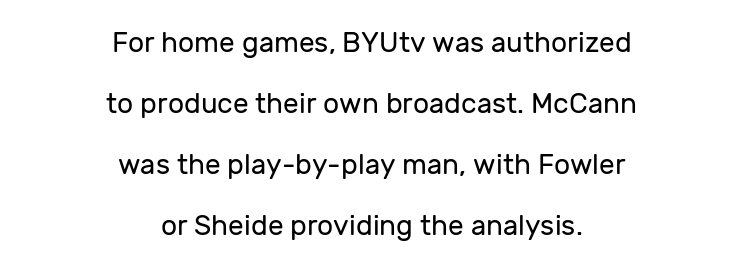
The image shows 28 px regular-weight sans-serif type, upright; set centered, loose line spacing (2.18x), normal letter spacing, not underlined; low stroke contrast and a medium x-height.
